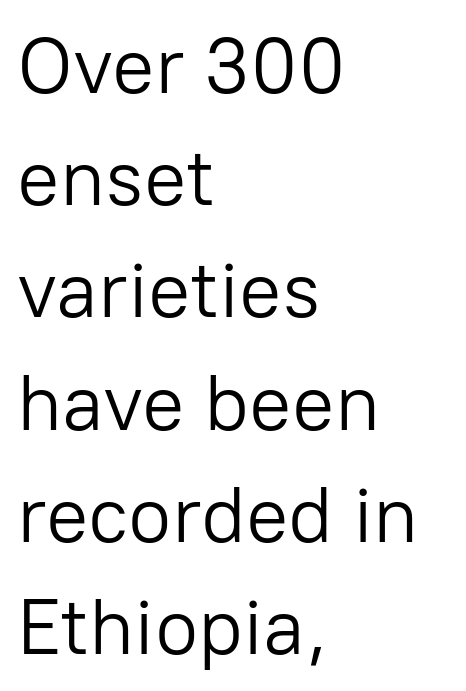
I'd call this a sans setting — the letters go barefoot. Is this a fixed-width face? No — the glyphs have proportional, varying widths. Each line starts at the same left margin while the right side varies. Bare-footed words on every line.
